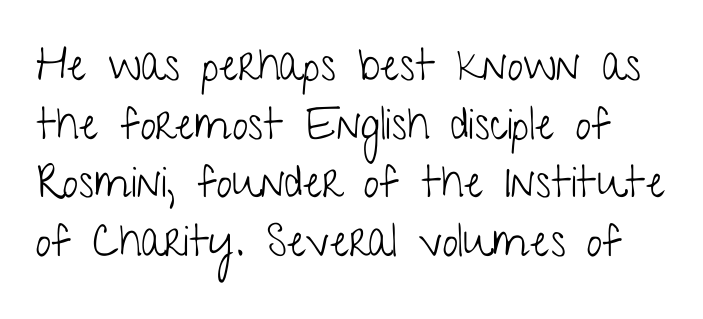
Q: Is the text bold? A: No.
Q: Is the text italic (slanted)? A: No, it is upright.
Q: Is the typeface a serif or a sans-serif typeface? A: Sans-serif.
Q: Is the text underlined? A: No.
Q: Is the spacing between letters normal or unusually wide? A: Normal.
Q: Is the spacing between lines tight, normal or loose? A: Normal.
Q: Width (condensed, normal, or wide)? A: Condensed.
Q: Stroke contrast? A: Low.
Q: x-height? A: Medium.
Q: Monospaced? A: No.
